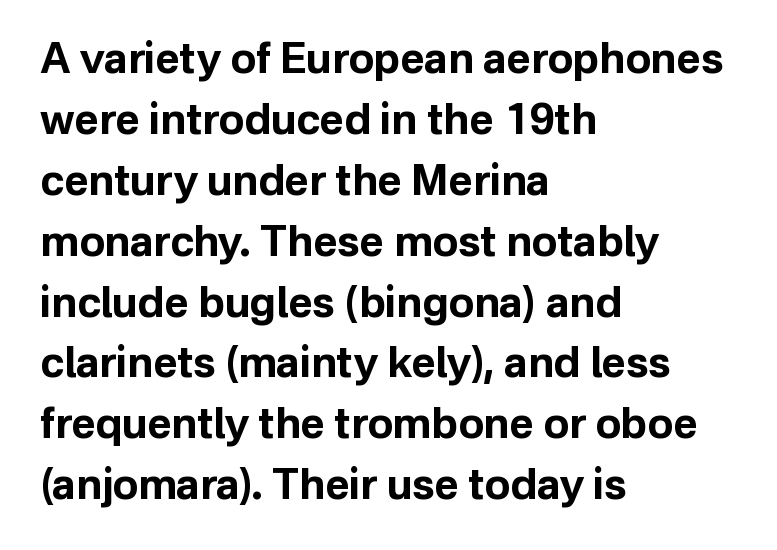
{"serif": "no", "italic": "no", "bold": "yes", "weight": "bold", "width": "normal", "stroke_contrast": "low", "x_height": "medium", "monospaced": "no", "underline": "no", "align": "left", "line_spacing": "normal", "line_spacing_ratio": 1.45, "letter_spacing": "normal", "letter_spacing_em": 0.0, "glyph_px": 42}
